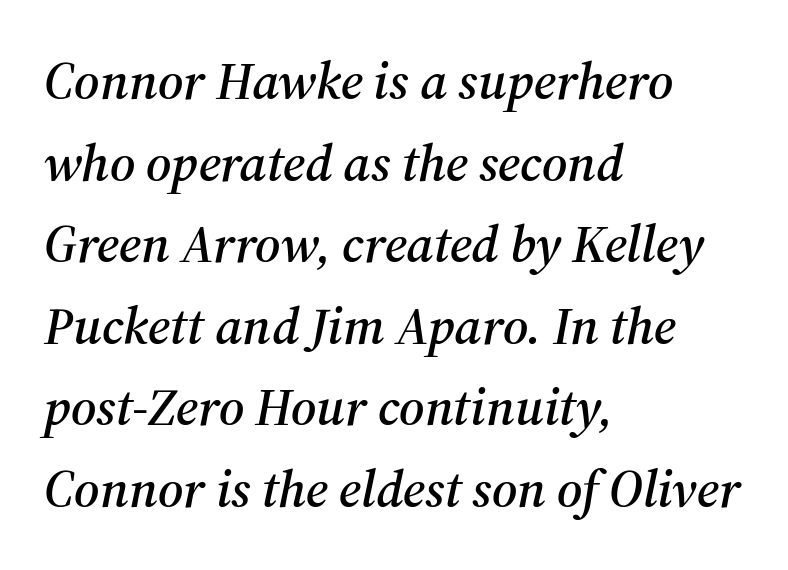
Q: Is the text italic (slanted)? A: Yes, it leans right by about 12 degrees.
Q: Is the typeface a serif or a sans-serif typeface? A: Serif.
Q: Is the text underlined? A: No.
Q: How is the paragraph aligned? A: Left-aligned.
Q: Is the spacing between letters normal or unusually wide? A: Normal.
Q: Is the spacing between lines tight, normal or loose? A: Normal.
Q: Width (condensed, normal, or wide)? A: Normal.
Q: Stroke contrast? A: Medium.
Q: x-height? A: Medium.
Q: Monospaced? A: No.
